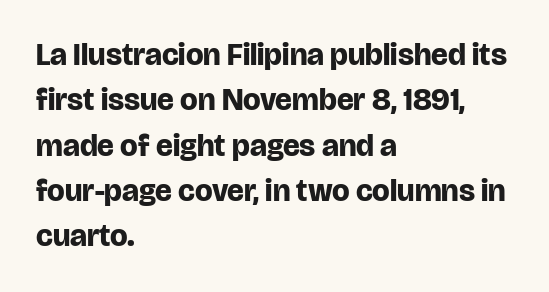
Left-aligned paragraph, ragged on the right. Whoever set this chose a conventional vertical rhythm. The strokes are fattened all the way to bold. The characters display no serif detailing; their extremities are plain.
